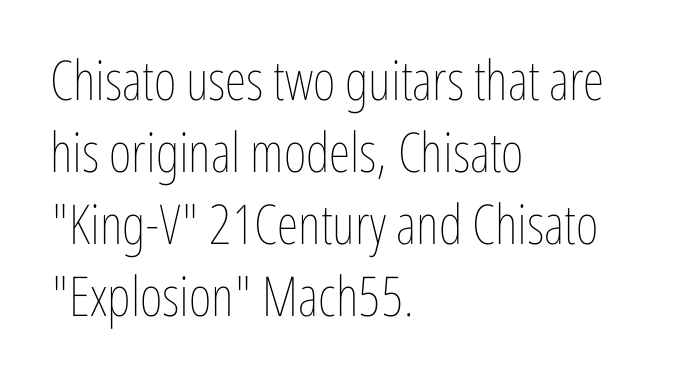
Unlike italic type, these characters show no tilt at all. These lines are rendered in a variable-pitch font. The strip under each line holds only bare page. Students, observe: this is what conventionally led text looks like. The strokes are not fattened; the text isn't bold. All the whitespace from short lines collects on the right.
